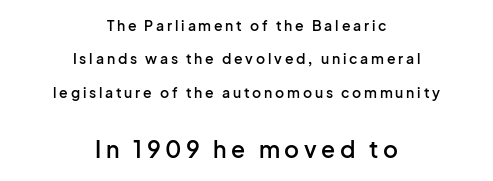
Set as a demibold, roughly 600 on the weight scale. In this sample the second text group is rendered at the bigger scale. Airy leading. Inter-character spacing is expanded well beyond the font's built-in metrics. Compared with a flush-left layout, this one balances lines on the center instead.
